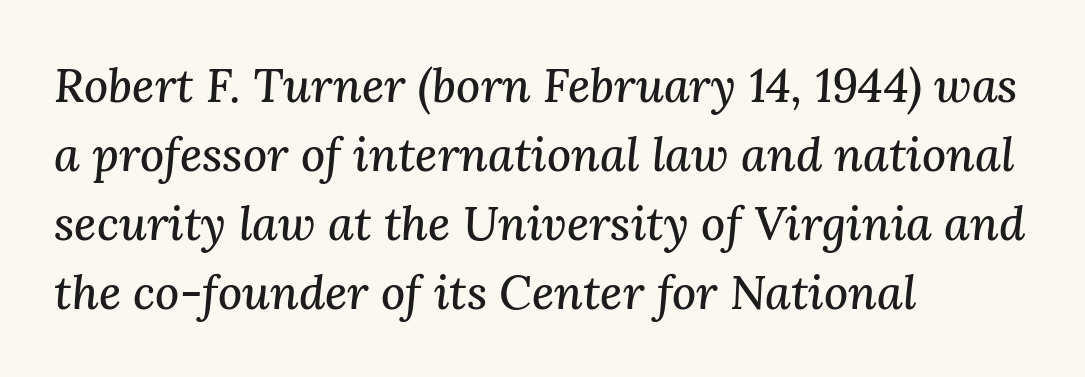
Q: Is the text italic (slanted)? A: Yes, it leans right by about 3 degrees.
Q: Is the typeface a serif or a sans-serif typeface? A: Serif.
Q: Is the text underlined? A: No.
Q: How is the paragraph aligned? A: Left-aligned.
Q: Is the spacing between letters normal or unusually wide? A: Normal.
Q: Is the spacing between lines tight, normal or loose? A: Normal.
Q: Width (condensed, normal, or wide)? A: Normal.
Q: Stroke contrast? A: Medium.
Q: x-height? A: Medium.
Q: Monospaced? A: No.
